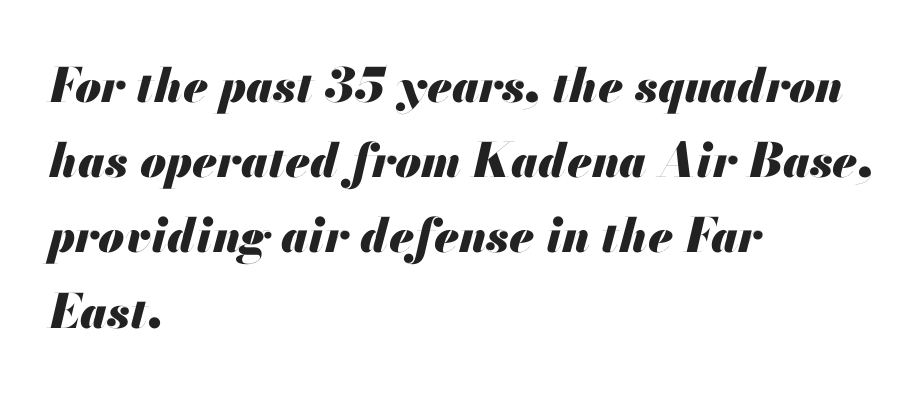
The image shows 47 px heavy type, italic (leaning right); set left-aligned, normal line spacing (1.6x), normal letter spacing, not underlined; medium stroke contrast and a small x-height.
